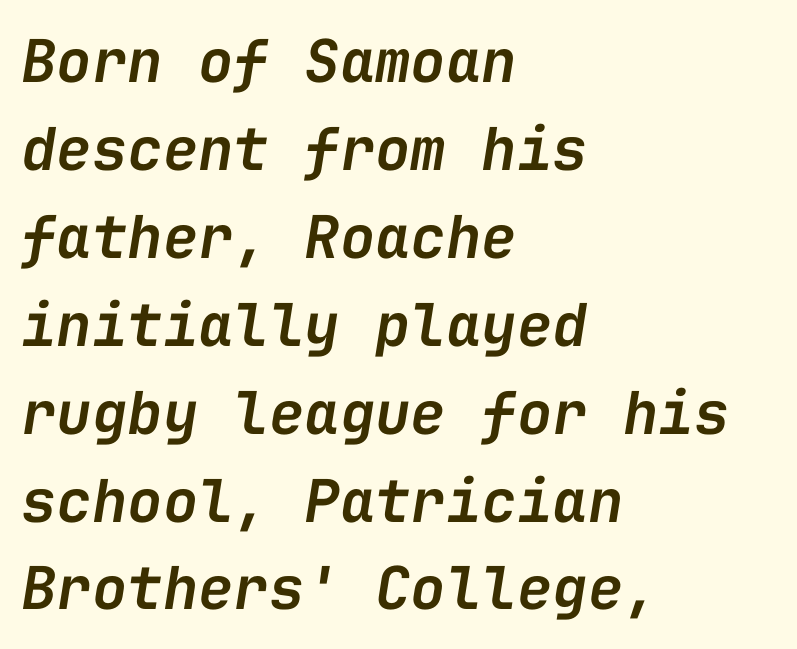
Every character sits at an angle, as italics do. Letters rest on an invisible, unmarked baseline. A typesetter would call this monospace, since all characters share one set width. In terms of leading, this rendering sits right in the middle. Look at the tracking — it's just the regular setting, nothing added. These lines carry some extra weight — a demibold, not a full bold.
